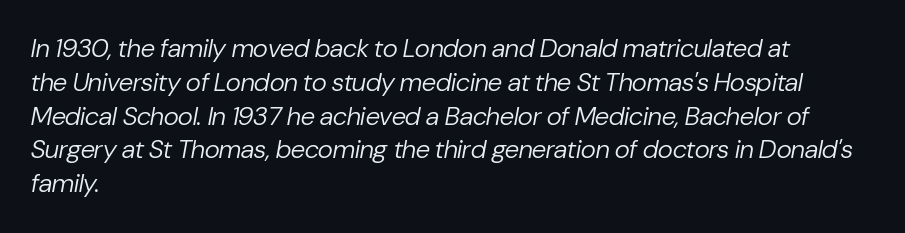
Q: Is the text bold? A: No.
Q: Is the text italic (slanted)? A: Yes, it leans right by about 10 degrees.
Q: Is the text underlined? A: No.
Q: How is the paragraph aligned? A: Left-aligned.
Q: Is the spacing between letters normal or unusually wide? A: Normal.
Q: Is the spacing between lines tight, normal or loose? A: Normal.
